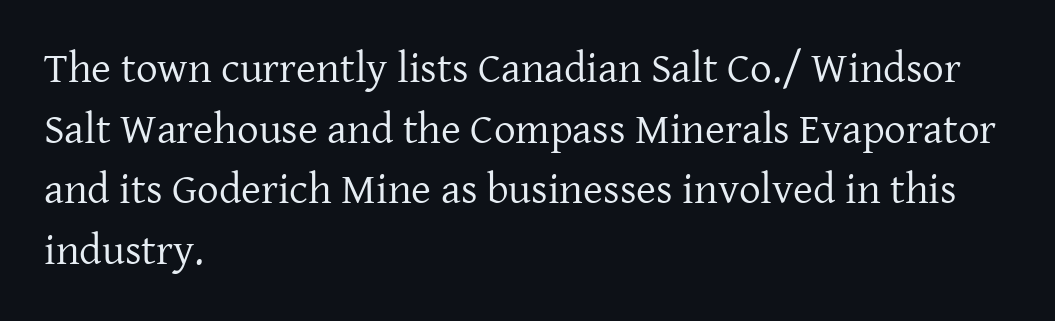
Q: Is the text bold? A: No.
Q: Is the text italic (slanted)? A: No, it is upright.
Q: Is the typeface a serif or a sans-serif typeface? A: Serif.
Q: Is the text underlined? A: No.
Q: How is the paragraph aligned? A: Left-aligned.
Q: Is the spacing between letters normal or unusually wide? A: Normal.
Q: Is the spacing between lines tight, normal or loose? A: Normal.
Q: Width (condensed, normal, or wide)? A: Normal.
Q: Stroke contrast? A: Low.
Q: x-height? A: Medium.
Q: Monospaced? A: No.
